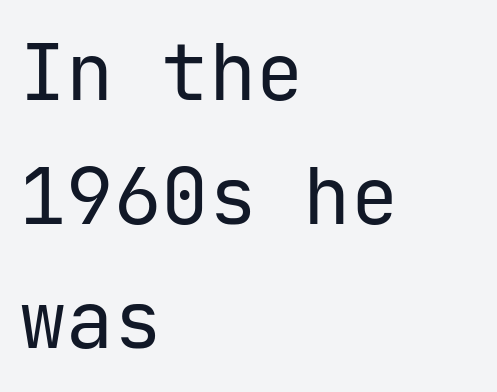
Q: Is the text bold? A: No.
Q: Is the text italic (slanted)? A: No, it is upright.
Q: Is the typeface a serif or a sans-serif typeface? A: Sans-serif.
Q: Is the text underlined? A: No.
Q: How is the paragraph aligned? A: Left-aligned.
Q: Is the spacing between letters normal or unusually wide? A: Normal.
Q: Is the spacing between lines tight, normal or loose? A: Normal.
Q: Width (condensed, normal, or wide)? A: Normal.
Q: Stroke contrast? A: Low.
Q: x-height? A: Medium.
